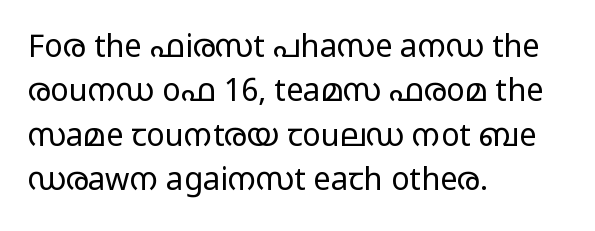
The image shows 31 px light, wide sans-serif type, upright; set left-aligned, normal line spacing (1.43x), normal letter spacing, not underlined; low stroke contrast and a medium x-height.
